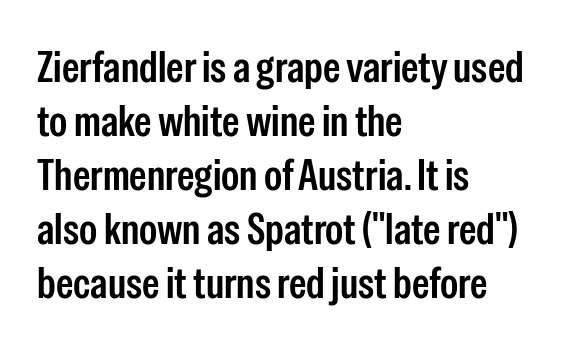
The image shows 44 px semibold, condensed sans-serif type, upright; set left-aligned, line spacing 1.23x, normal letter spacing, not underlined; low stroke contrast and a medium x-height.
